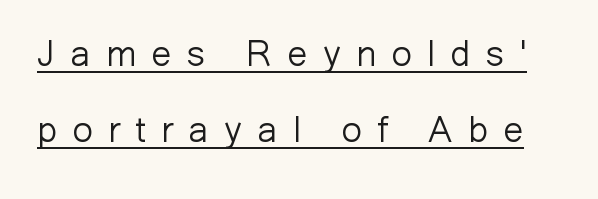
The image shows 36 px light sans-serif type, upright; set loose line spacing (2.11x), unusually wide letter spacing (+0.43 em), underlined; low stroke contrast and a medium x-height.
